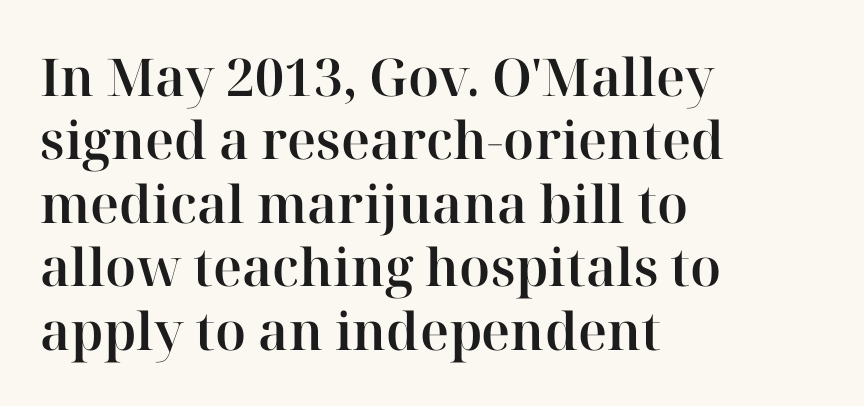
The image shows 52 px serif type, upright; set left-aligned, line spacing 1.22x, normal letter spacing, not underlined; high stroke contrast and a medium x-height.
